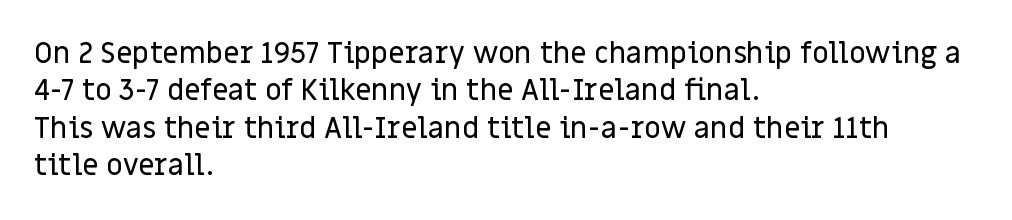
{"serif": "no", "italic": "no", "width": "normal", "stroke_contrast": "low", "x_height": "large", "monospaced": "no", "underline": "no", "align": "left", "line_spacing": "normal", "line_spacing_ratio": 1.29, "letter_spacing": "normal", "letter_spacing_em": 0.0, "glyph_px": 29}
